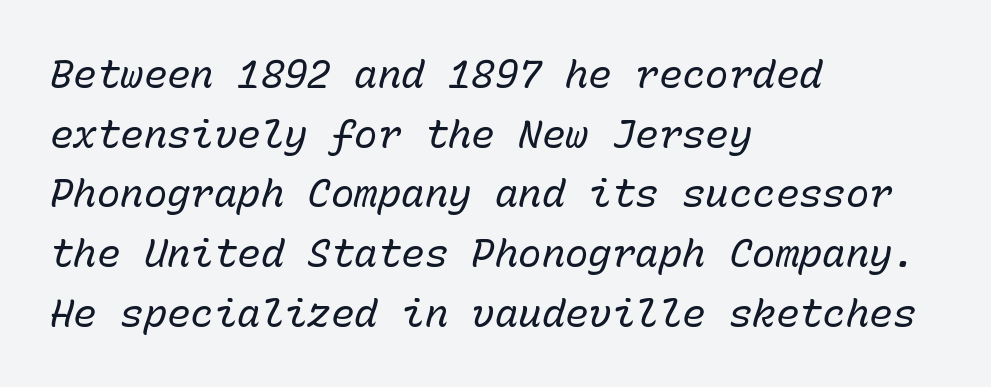
{"italic": "yes", "lean": "right", "slant_degrees": 15, "bold": "no", "weight": "regular", "width": "normal", "stroke_contrast": "low", "x_height": "medium", "monospaced": "yes", "underline": "no", "align": "left", "line_spacing": "normal", "line_spacing_ratio": 1.53, "letter_spacing": "normal", "letter_spacing_em": 0.0, "glyph_px": 39}
